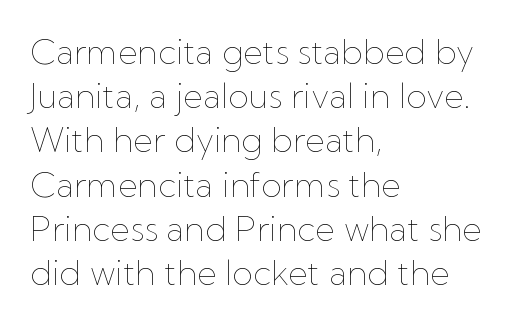
{"italic": "no", "bold": "no", "weight": "thin", "width": "normal", "stroke_contrast": "low", "x_height": "medium", "monospaced": "no", "underline": "no", "align": "left", "line_spacing": "normal", "line_spacing_ratio": 1.3, "letter_spacing": "normal", "letter_spacing_em": 0.0, "glyph_px": 34}
